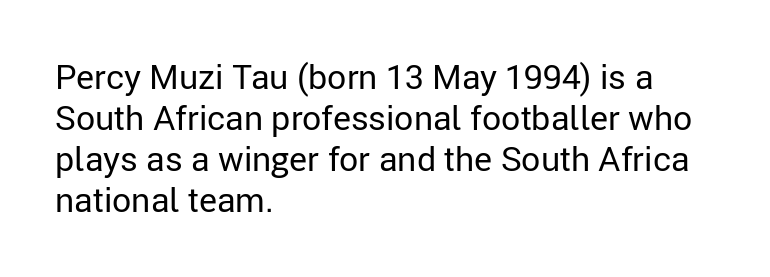
The image shows 34 px regular-weight sans-serif type, upright; set left-aligned, line spacing 1.21x, normal letter spacing, not underlined; low stroke contrast and a medium x-height.
